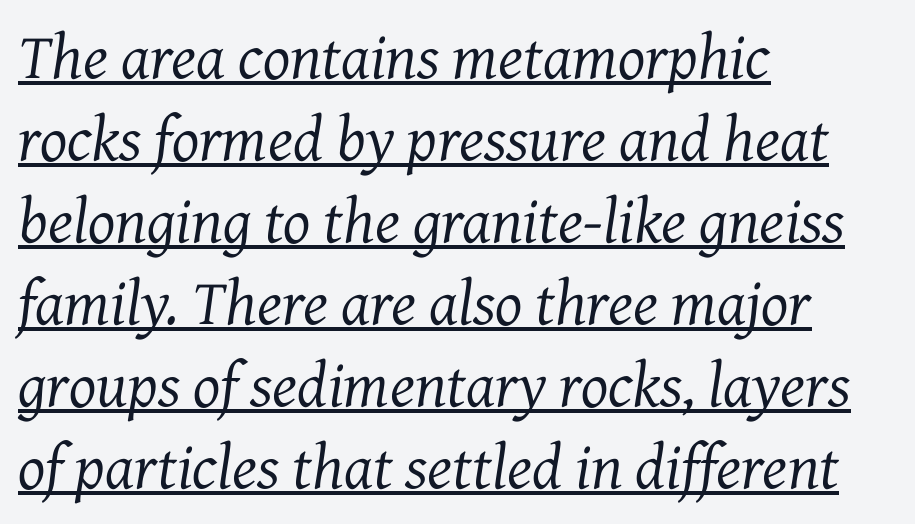
Q: Is the text bold? A: No.
Q: Is the text italic (slanted)? A: Yes, it leans right by about 7 degrees.
Q: Is the typeface a serif or a sans-serif typeface? A: Serif.
Q: Is the text underlined? A: Yes.
Q: How is the paragraph aligned? A: Left-aligned.
Q: Is the spacing between letters normal or unusually wide? A: Normal.
Q: Is the spacing between lines tight, normal or loose? A: Normal.
Q: Width (condensed, normal, or wide)? A: Normal.
Q: Stroke contrast? A: Medium.
Q: x-height? A: Medium.
Q: Monospaced? A: No.
